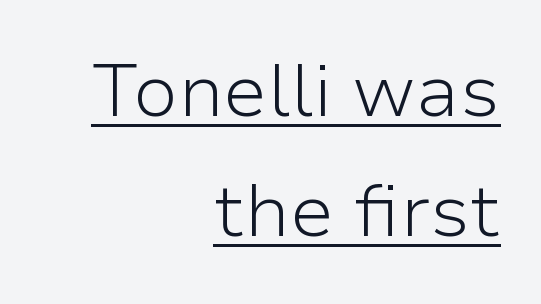
The image shows 74 px light sans-serif type, upright; set right-aligned, normal line spacing (1.62x), normal letter spacing, underlined; low stroke contrast and a medium x-height.
